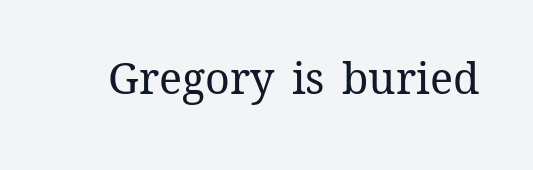
Q: Is the text bold? A: No.
Q: Is the text italic (slanted)? A: No, it is upright.
Q: Is the text underlined? A: No.
Q: Is the spacing between letters normal or unusually wide? A: Normal.
Q: Width (condensed, normal, or wide)? A: Normal.
Q: Stroke contrast? A: Medium.
Q: x-height? A: Medium.
Q: Monospaced? A: No.
